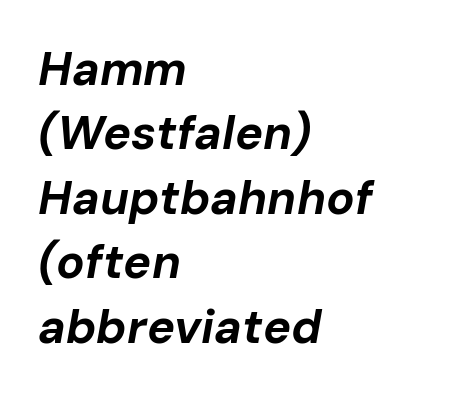
Q: Is the text bold? A: Yes.
Q: Is the text italic (slanted)? A: Yes, it leans right by about 10 degrees.
Q: Is the text underlined? A: No.
Q: How is the paragraph aligned? A: Left-aligned.
Q: Is the spacing between letters normal or unusually wide? A: Normal.
Q: Is the spacing between lines tight, normal or loose? A: Normal.
Q: Width (condensed, normal, or wide)? A: Normal.
Q: Stroke contrast? A: Low.
Q: x-height? A: Medium.
Q: Monospaced? A: No.
